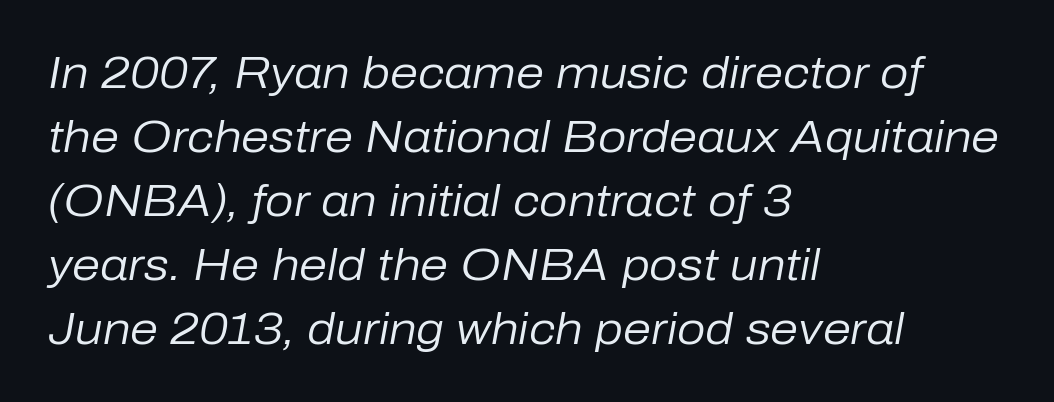
The image shows 45 px regular-weight type, italic (leaning right); set left-aligned, normal line spacing (1.42x), normal letter spacing, not underlined; low stroke contrast and a medium x-height.
